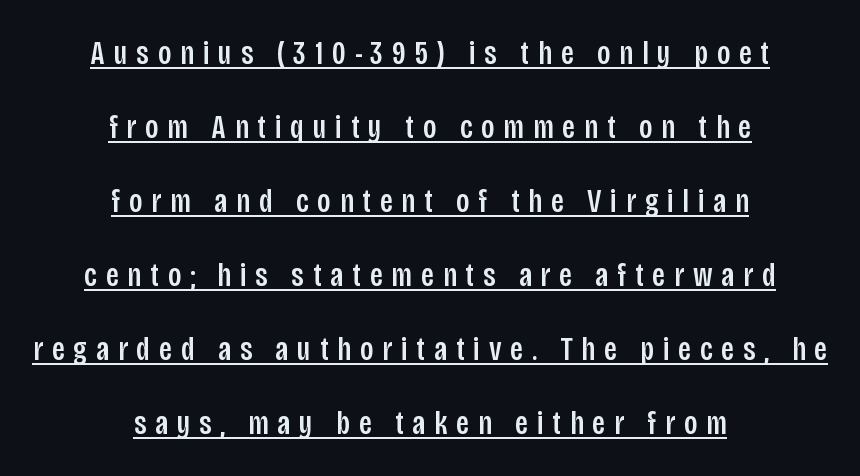
{"serif": "no", "italic": "no", "width": "condensed", "stroke_contrast": "low", "x_height": "large", "monospaced": "no", "underline": "yes", "align": "center", "line_spacing": "loose", "line_spacing_ratio": 2.24, "letter_spacing": "wide", "letter_spacing_em": 0.27, "glyph_px": 33}
